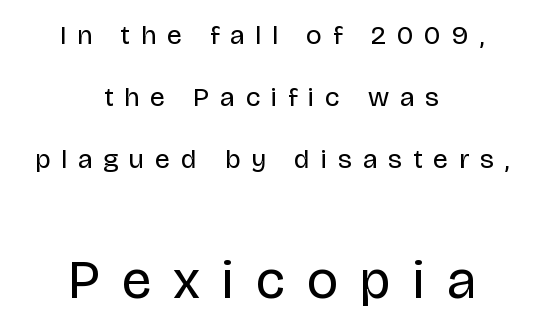
Q: Is the text bold? A: No.
Q: Is the text italic (slanted)? A: No, it is upright.
Q: Is the typeface a serif or a sans-serif typeface? A: Sans-serif.
Q: Is the text underlined? A: No.
Q: How is the paragraph aligned? A: Centered.
Q: Is the spacing between letters normal or unusually wide? A: Unusually wide.
Q: Is the spacing between lines tight, normal or loose? A: Loose.
Q: Which block of text is set in a larger size, the first (top) or the second (bottom)? A: The second (bottom) one.
Q: Width (condensed, normal, or wide)? A: Normal.
Q: Stroke contrast? A: Low.
Q: x-height? A: Large.
Q: Monospaced? A: No.
